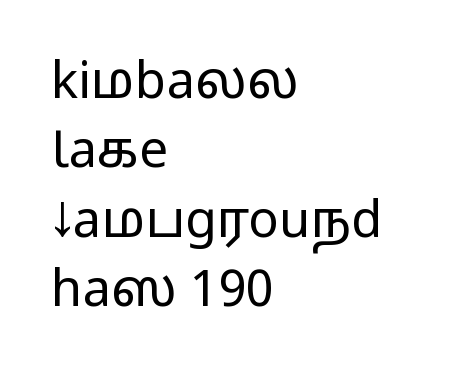
{"serif": "no", "italic": "no", "bold": "no", "weight": "regular", "width": "wide", "stroke_contrast": "low", "x_height": "medium", "monospaced": "no", "underline": "no", "align": "left", "line_spacing": "normal", "line_spacing_ratio": 1.36, "letter_spacing": "normal", "letter_spacing_em": 0.0, "glyph_px": 51}
